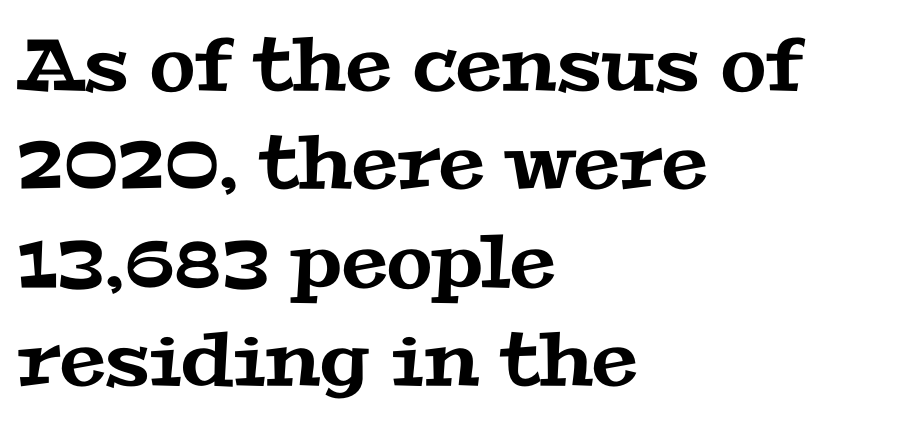
The image shows 74 px wide serif type; set left-aligned, normal line spacing (1.33x), normal letter spacing, not underlined; medium stroke contrast and a medium x-height.
